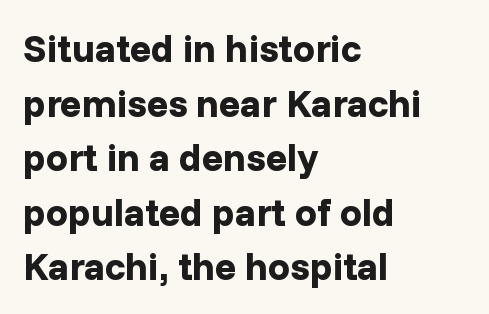
{"serif": "no", "italic": "no", "bold": "yes", "weight": "bold", "width": "normal", "stroke_contrast": "low", "x_height": "medium", "monospaced": "no", "underline": "no", "align": "left", "line_spacing": "normal", "line_spacing_ratio": 1.4, "letter_spacing": "normal", "letter_spacing_em": 0.0, "glyph_px": 39}
